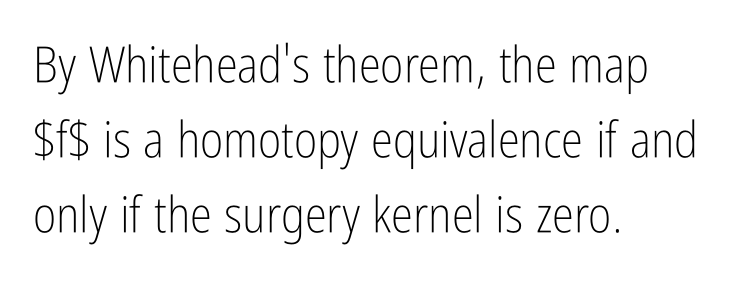
{"serif": "no", "italic": "no", "bold": "no", "weight": "light", "width": "condensed", "stroke_contrast": "low", "x_height": "medium", "monospaced": "no", "underline": "no", "align": "left", "line_spacing": "normal", "line_spacing_ratio": 1.5, "letter_spacing": "normal", "letter_spacing_em": 0.0, "glyph_px": 50}
